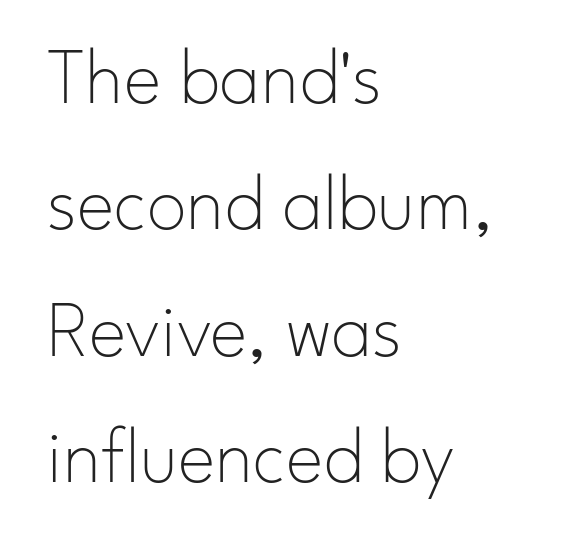
Q: Is the text bold? A: No.
Q: Is the text italic (slanted)? A: No, it is upright.
Q: Is the typeface a serif or a sans-serif typeface? A: Sans-serif.
Q: Is the text underlined? A: No.
Q: How is the paragraph aligned? A: Left-aligned.
Q: Is the spacing between letters normal or unusually wide? A: Normal.
Q: Is the spacing between lines tight, normal or loose? A: Normal.
Q: Width (condensed, normal, or wide)? A: Normal.
Q: Stroke contrast? A: Low.
Q: x-height? A: Small.
Q: Monospaced? A: No.
